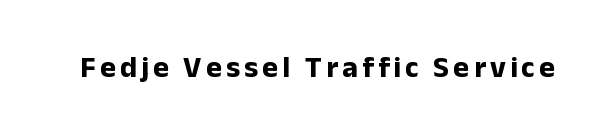
Q: Is the text bold? A: Yes.
Q: Is the text italic (slanted)? A: No, it is upright.
Q: Is the typeface a serif or a sans-serif typeface? A: Sans-serif.
Q: Is the text underlined? A: No.
Q: Width (condensed, normal, or wide)? A: Normal.
Q: Stroke contrast? A: Low.
Q: x-height? A: Medium.
Q: Monospaced? A: No.
